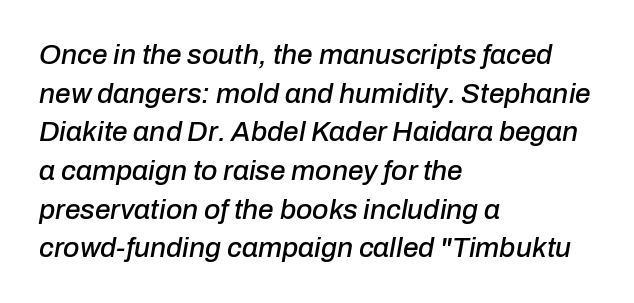
Notice how the stems are inclined rather than vertical — that's the hallmark of italics. Note the varied advance widths — an 'i' is clearly narrower than an 'm'. The rows are spaced the way most documents space them. This sample uses plain, unmodified letter spacing.
